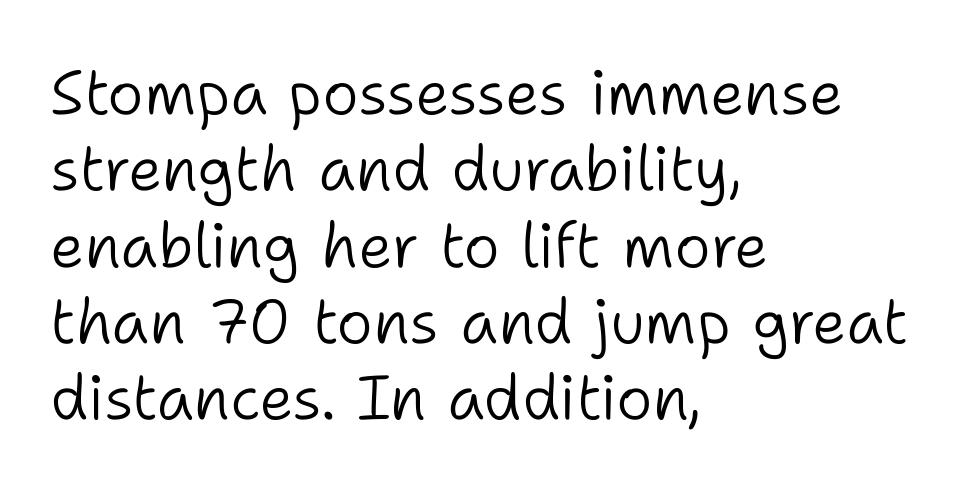
Q: Is the text bold? A: No.
Q: Is the text italic (slanted)? A: No, it is upright.
Q: Is the typeface a serif or a sans-serif typeface? A: Sans-serif.
Q: Is the text underlined? A: No.
Q: How is the paragraph aligned? A: Left-aligned.
Q: Is the spacing between letters normal or unusually wide? A: Normal.
Q: Width (condensed, normal, or wide)? A: Normal.
Q: Stroke contrast? A: Low.
Q: x-height? A: Medium.
Q: Monospaced? A: No.
